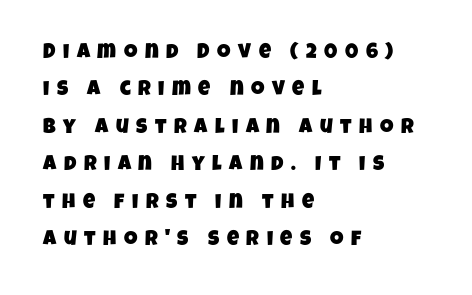
The gap between lines stays unmarked. Caption: multi-line text, flush left, ragged right. The passage shown has open, widely tracked lettering throughout.
